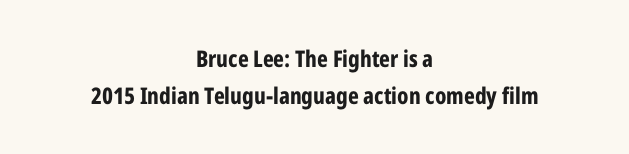
Q: Is the text bold? A: Yes.
Q: Is the text italic (slanted)? A: No, it is upright.
Q: Is the text underlined? A: No.
Q: How is the paragraph aligned? A: Centered.
Q: Is the spacing between letters normal or unusually wide? A: Normal.
Q: Is the spacing between lines tight, normal or loose? A: Normal.
